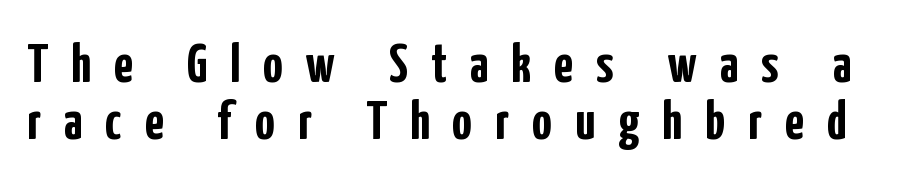
Is this a fixed-width face? No — the glyphs have proportional, varying widths. Does the leading feel generous? Not at all — it's pinched. Words float on clear page, feet unadorned. Every stem runs plumb, perpendicular to the baseline. Words appear elongated and porous because spacing is wide. Does the weight exceed regular? Yes, all the way to bold.
